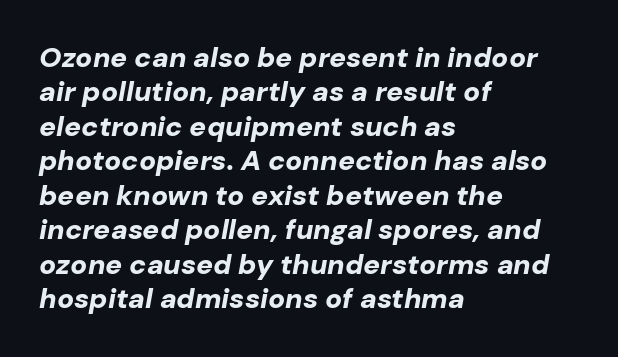
{"italic": "yes", "lean": "right", "slant_degrees": 10, "bold": "yes", "weight": "bold", "width": "normal", "stroke_contrast": "low", "x_height": "medium", "monospaced": "no", "underline": "no", "align": "left", "line_spacing_ratio": 1.23, "letter_spacing": "normal", "letter_spacing_em": 0.0, "glyph_px": 28}
